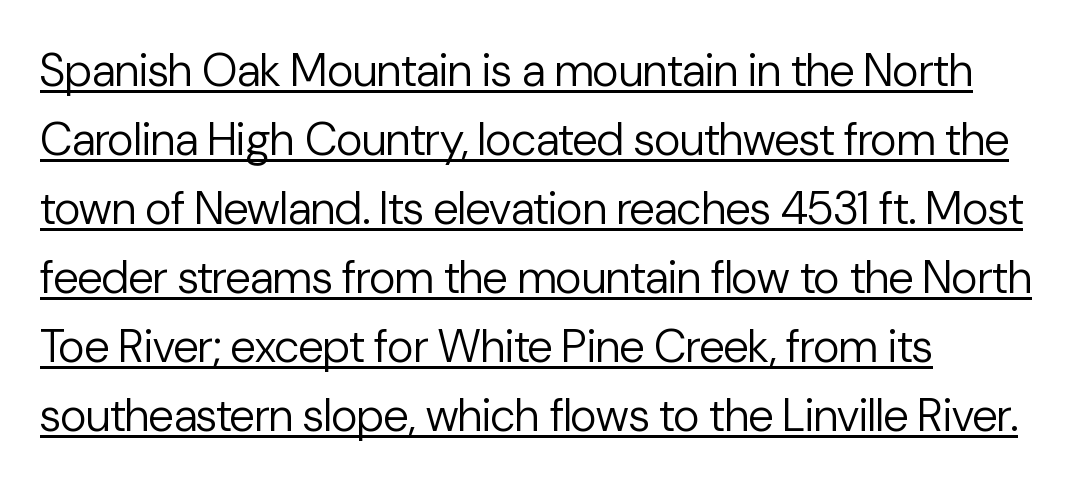
Q: Is the text bold? A: No.
Q: Is the text italic (slanted)? A: No, it is upright.
Q: Is the typeface a serif or a sans-serif typeface? A: Sans-serif.
Q: Is the text underlined? A: Yes.
Q: How is the paragraph aligned? A: Left-aligned.
Q: Is the spacing between letters normal or unusually wide? A: Normal.
Q: Is the spacing between lines tight, normal or loose? A: Normal.
Q: Width (condensed, normal, or wide)? A: Normal.
Q: Stroke contrast? A: Low.
Q: x-height? A: Medium.
Q: Monospaced? A: No.
